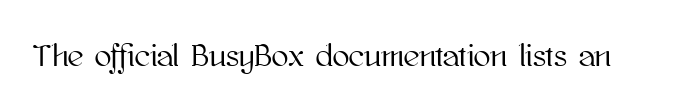
The image shows 31 px text type, upright; set normal letter spacing, not underlined; high stroke contrast and a medium x-height.
